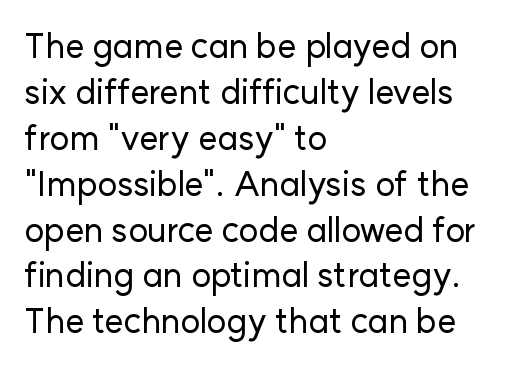
The space between consecutive lines is moderate. What kind of face is this? One without serifs — a sans. Every stem runs plumb, perpendicular to the baseline. Layout note: lines flush left. You could not count columns in this text — the font is proportionally spaced.
